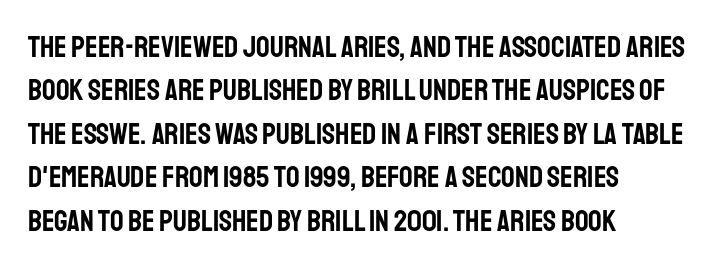
Q: Is the text italic (slanted)? A: No, it is upright.
Q: Is the typeface a serif or a sans-serif typeface? A: Sans-serif.
Q: Is the text underlined? A: No.
Q: How is the paragraph aligned? A: Left-aligned.
Q: Is the spacing between letters normal or unusually wide? A: Normal.
Q: Is the spacing between lines tight, normal or loose? A: Normal.
Q: Width (condensed, normal, or wide)? A: Condensed.
Q: Stroke contrast? A: Low.
Q: x-height? A: Large.
Q: Monospaced? A: No.
